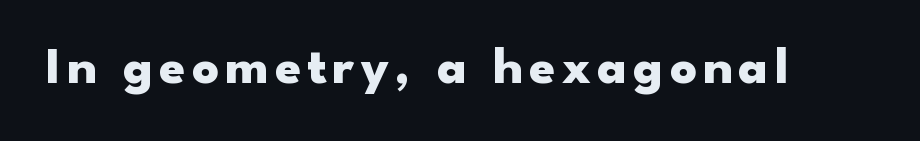
A typesetter would call this proportional, since set widths differ per character. Ordinary non-slanted type is in use. Nope, no serifs anywhere on these letters. Typographic density is high because the face is bold. The space beneath each line is pristine and unruled.
